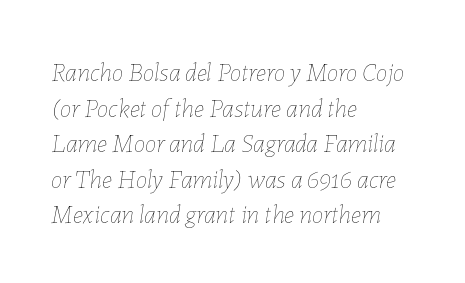
This sample uses plain, unmodified letter spacing. A quiet, ordinary-to-light weight characterises the typeface. The letters are slanted; this is an italic face. The zone under the glyphs is completely vacant. Compared with typical paragraphs, the rows here are spaced about the same.
